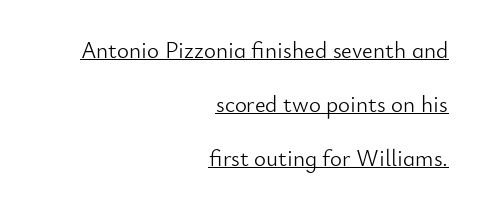
The rag falls on the left side of this text block. Quick note: underline on. The weight tops out at a normal text grade. It's the straight-up-and-down kind of type.
